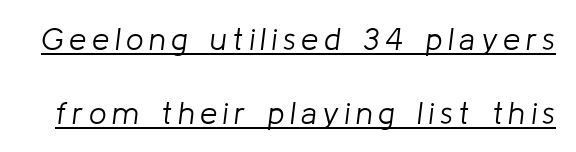
The image shows 31 px light type, italic (leaning right); set loose line spacing (2.38x), underlined; low stroke contrast and a medium x-height.
